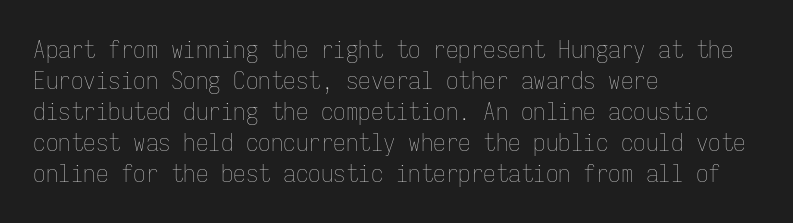
A light-to-regular cut is what we see here. Clear beneath every line of the passage. Vertical strokes here are truly vertical. The passage shown has conventional tracking throughout. Leftover space on each line is placed entirely after the last word.
